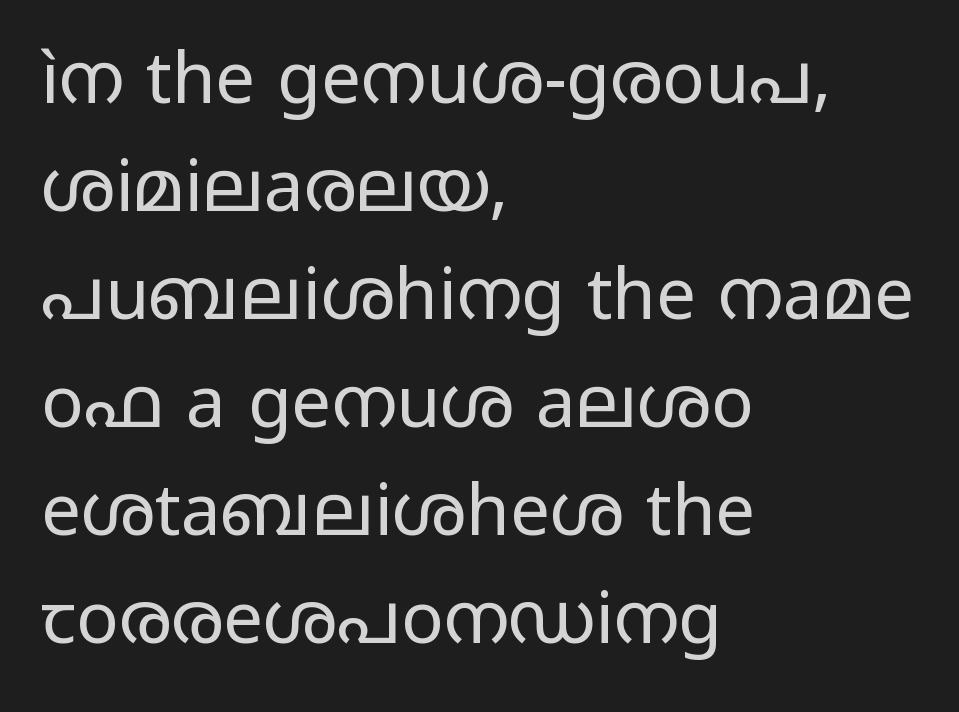
Q: Is the text bold? A: No.
Q: Is the text italic (slanted)? A: No, it is upright.
Q: Is the typeface a serif or a sans-serif typeface? A: Sans-serif.
Q: Is the text underlined? A: No.
Q: How is the paragraph aligned? A: Left-aligned.
Q: Is the spacing between letters normal or unusually wide? A: Normal.
Q: Is the spacing between lines tight, normal or loose? A: Normal.
Q: Width (condensed, normal, or wide)? A: Wide.
Q: Stroke contrast? A: Low.
Q: x-height? A: Medium.
Q: Monospaced? A: No.
